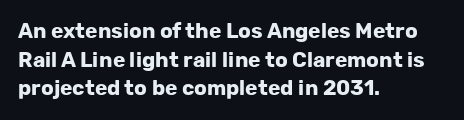
Notice how descenders clear the ascenders below comfortably — that's standard leading. Clear beneath every line of the passage. These lines are set flush left with a ragged right edge. The type sits square on the baseline with zero lean. Each word holds together tightly as a unit, with standard inter-letter gaps.
